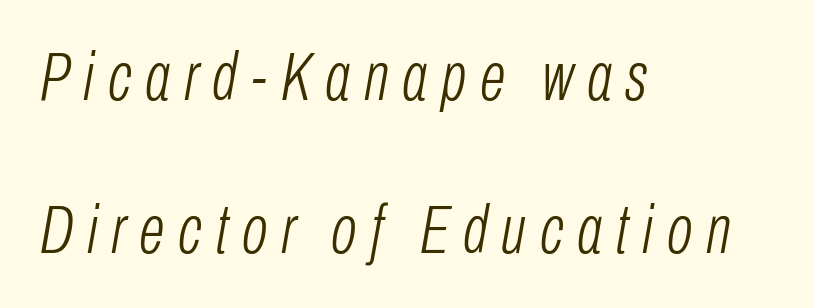
{"italic": "yes", "lean": "right", "slant_degrees": 10, "bold": "no", "weight": "light", "width": "condensed", "stroke_contrast": "low", "x_height": "medium", "monospaced": "no", "underline": "no", "align": "left", "line_spacing": "loose", "line_spacing_ratio": 2.25, "letter_spacing": "wide", "letter_spacing_em": 0.2, "glyph_px": 68}
